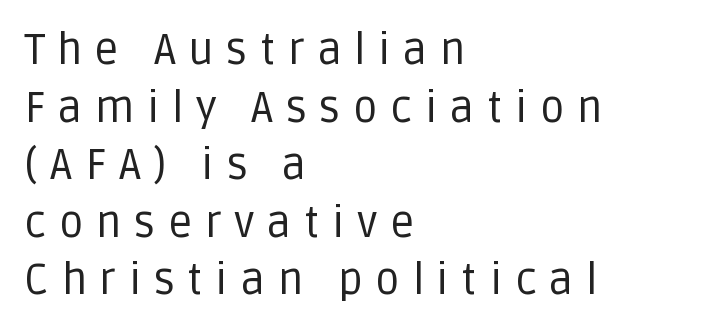
Q: Is the text bold? A: No.
Q: Is the text italic (slanted)? A: No, it is upright.
Q: Is the typeface a serif or a sans-serif typeface? A: Sans-serif.
Q: Is the text underlined? A: No.
Q: How is the paragraph aligned? A: Left-aligned.
Q: Is the spacing between letters normal or unusually wide? A: Unusually wide.
Q: Is the spacing between lines tight, normal or loose? A: Normal.
Q: Width (condensed, normal, or wide)? A: Normal.
Q: Stroke contrast? A: Low.
Q: x-height? A: Large.
Q: Monospaced? A: No.
